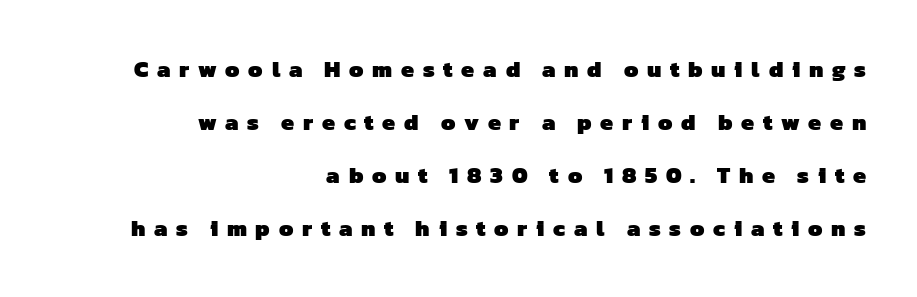
Summary of weight: heavy, a full bold. Notice the wide empty band between every row — that's loose leading. The rag falls on the left side of this text block. Tracking here is generous; glyphs stand well apart from one another. A bare baseline throughout the passage.
